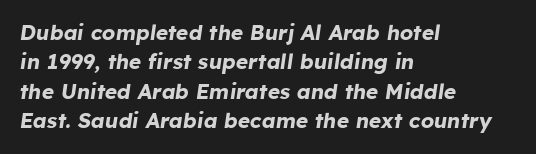
The compositor pushed each line to the left boundary. These words are printed bold, with thick strokes throughout. The lines sit at an ordinary, default distance from one another. A typesetter would mark this as italic. Descenders hang freely into open space. The horizontal fit of the characters is conventional and even.
